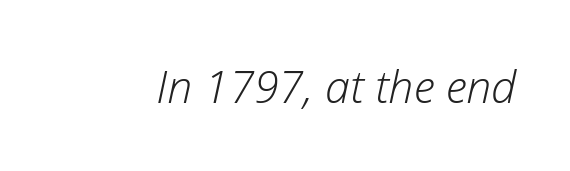
The image shows 45 px light type, italic (leaning right); set normal letter spacing, not underlined; low stroke contrast and a medium x-height.
